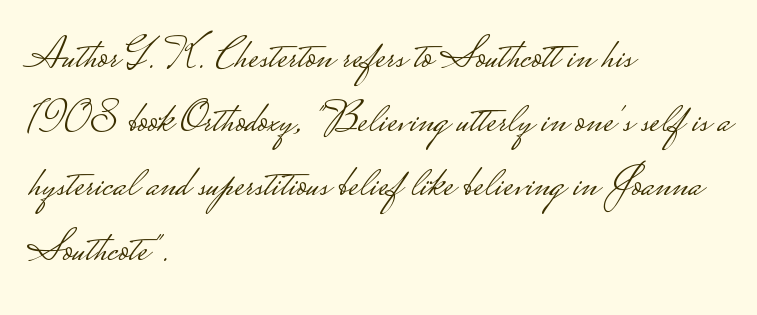
There is no visible air inserted between adjacent glyphs. Compared with typical paragraphs, the rows here are spaced about the same. The weight tops out at a normal text grade. Plain, unruled lines of type.
